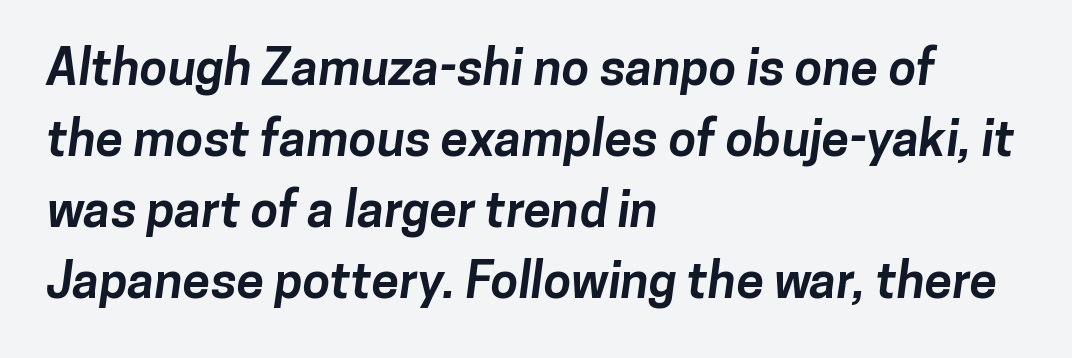
{"serif": "no", "bold": "yes", "weight": "bold", "width": "normal", "stroke_contrast": "low", "x_height": "medium", "monospaced": "no", "underline": "no", "align": "left", "line_spacing": "normal", "line_spacing_ratio": 1.42, "letter_spacing": "normal", "letter_spacing_em": 0.0, "glyph_px": 50}
